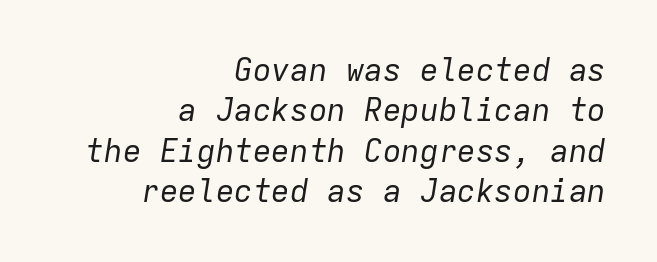
{"italic": "yes", "lean": "right", "slant_degrees": 9, "bold": "no", "weight": "regular", "width": "normal", "stroke_contrast": "low", "x_height": "medium", "monospaced": "yes", "underline": "no", "align": "right", "line_spacing": "normal", "line_spacing_ratio": 1.3, "letter_spacing": "normal", "letter_spacing_em": 0.0, "glyph_px": 31}
